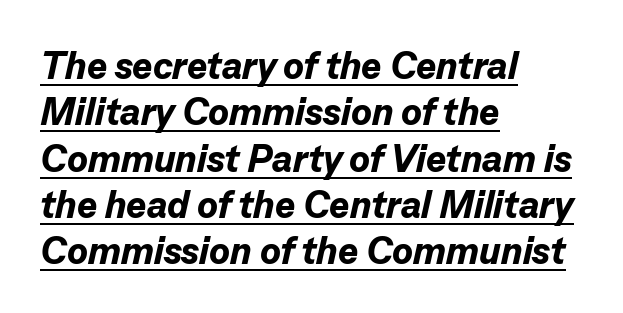
{"italic": "yes", "lean": "right", "slant_degrees": 13, "bold": "yes", "weight": "bold", "width": "normal", "stroke_contrast": "low", "x_height": "medium", "monospaced": "no", "underline": "yes", "align": "left", "line_spacing_ratio": 1.22, "letter_spacing": "normal", "letter_spacing_em": 0.0, "glyph_px": 38}
